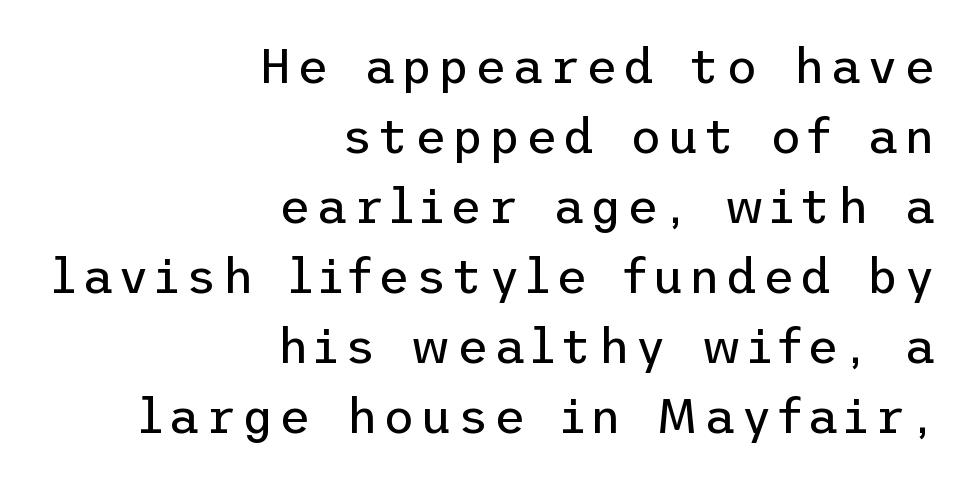
The image shows 48 px regular-weight sans-serif type, upright; set right-aligned, normal line spacing (1.46x), not underlined; low stroke contrast and a medium x-height.
